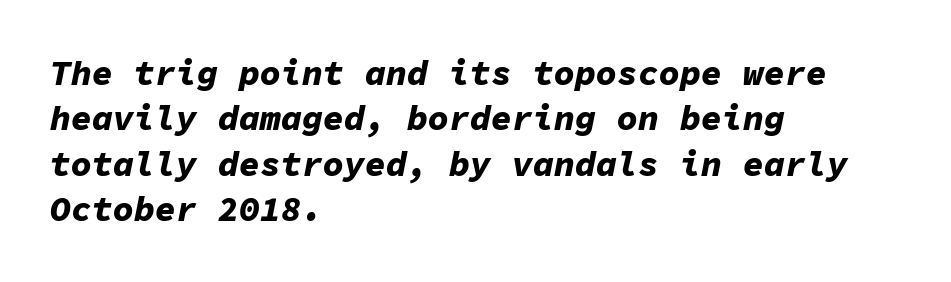
The image shows 35 px bold type, italic (leaning right), monospaced; set left-aligned, normal line spacing (1.3x), normal letter spacing, not underlined; low stroke contrast and a medium x-height.
